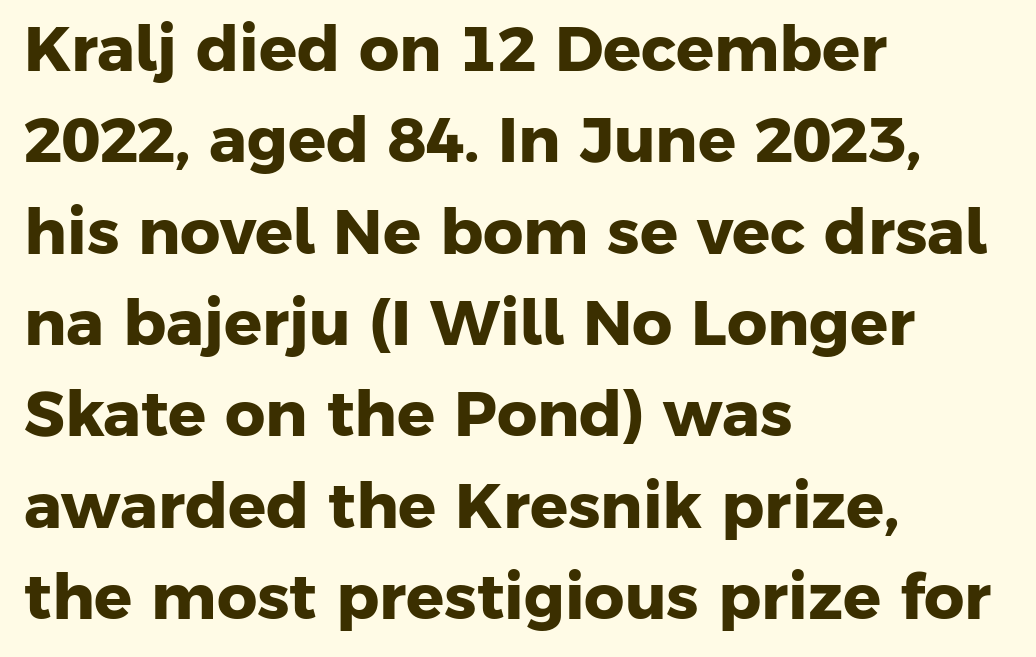
{"serif": "no", "bold": "yes", "weight": "heavy", "width": "normal", "stroke_contrast": "low", "x_height": "medium", "monospaced": "no", "underline": "no", "align": "left", "line_spacing": "normal", "line_spacing_ratio": 1.45, "letter_spacing": "normal", "letter_spacing_em": 0.0, "glyph_px": 63}
